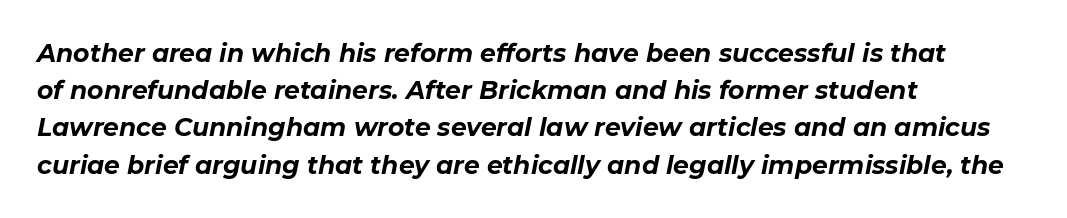
The image shows 25 px bold type, italic (leaning right); set left-aligned, normal line spacing (1.49x), normal letter spacing, not underlined.
